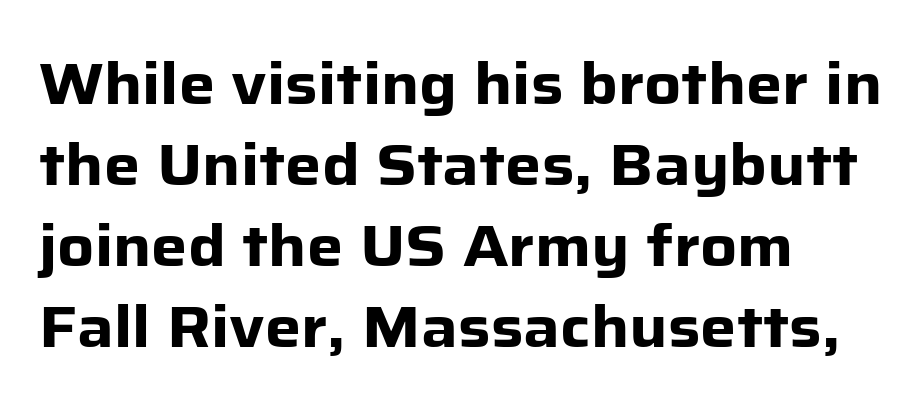
Q: Is the text bold? A: Yes.
Q: Is the text italic (slanted)? A: No, it is upright.
Q: Is the typeface a serif or a sans-serif typeface? A: Sans-serif.
Q: Is the text underlined? A: No.
Q: How is the paragraph aligned? A: Left-aligned.
Q: Is the spacing between letters normal or unusually wide? A: Normal.
Q: Is the spacing between lines tight, normal or loose? A: Normal.
Q: Width (condensed, normal, or wide)? A: Normal.
Q: Stroke contrast? A: Low.
Q: x-height? A: Medium.
Q: Monospaced? A: No.
